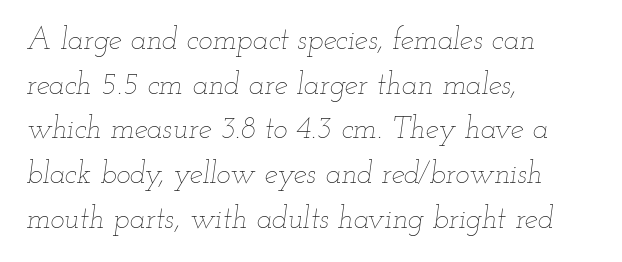
No chunkiness to these letters — they're not bold. These lines are set flush left with a ragged right edge. In terms of leading, this rendering sits right in the middle. The area under the type is left untouched. The passage shown is typed in a proportional face where columns would drift.
